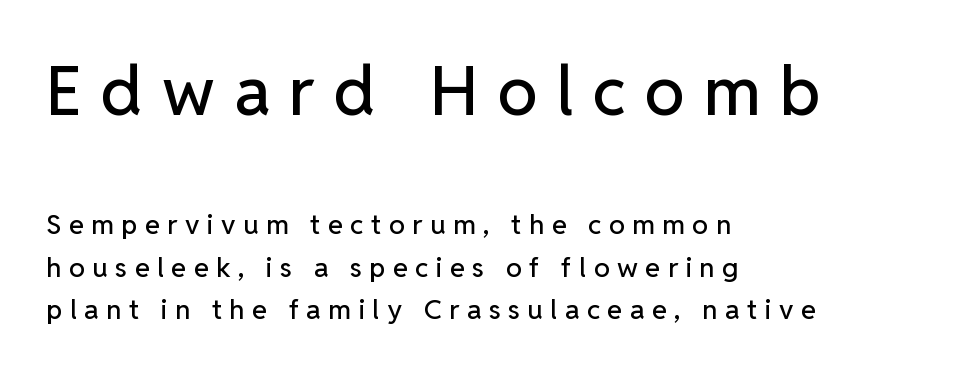
This rendering features lettering with no underline. These lines are composed in type without serifs. These lines have a slow, spaced-out rhythm from letter to letter. Each line starts at the same left margin while the right side varies. These lines were composed using upright roman letters.
